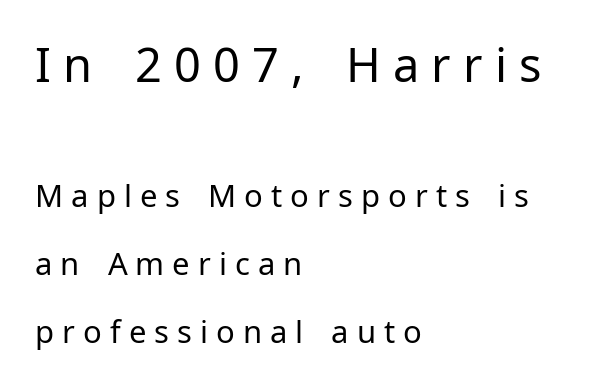
The image shows 47 px regular-weight sans-serif type, upright; set left-aligned, loose line spacing (2.2x), unusually wide letter spacing (+0.26 em), not underlined; the first (top) block is 1.52x larger; low stroke contrast and a medium x-height.
